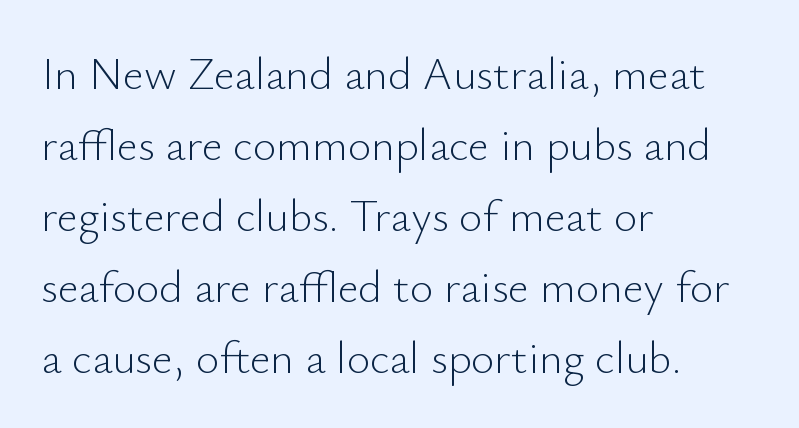
The image shows 45 px light sans-serif type, upright; set left-aligned, normal line spacing (1.58x), normal letter spacing, not underlined; low stroke contrast and a small x-height.
